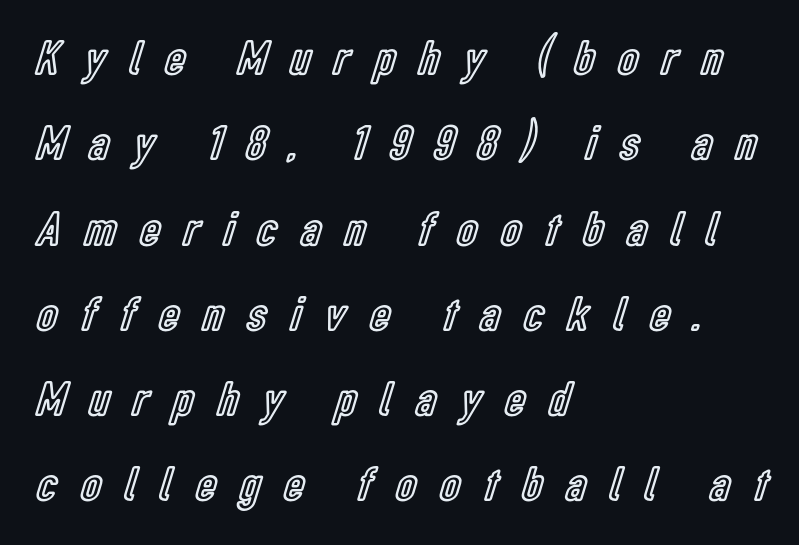
Q: Is the text italic (slanted)? A: Yes.
Q: Is the text underlined? A: No.
Q: How is the paragraph aligned? A: Left-aligned.
Q: Is the spacing between letters normal or unusually wide? A: Unusually wide.
Q: Width (condensed, normal, or wide)? A: Condensed.
Q: x-height? A: Medium.
Q: Monospaced? A: No.
